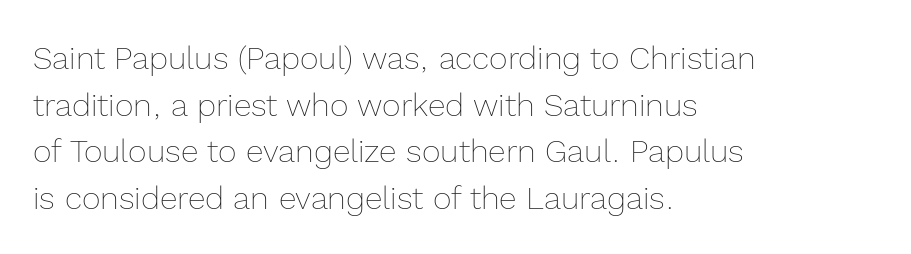
Q: Is the text bold? A: No.
Q: Is the text italic (slanted)? A: No, it is upright.
Q: Is the text underlined? A: No.
Q: How is the paragraph aligned? A: Left-aligned.
Q: Is the spacing between letters normal or unusually wide? A: Normal.
Q: Is the spacing between lines tight, normal or loose? A: Normal.
Q: Width (condensed, normal, or wide)? A: Normal.
Q: x-height? A: Medium.
Q: Monospaced? A: No.
